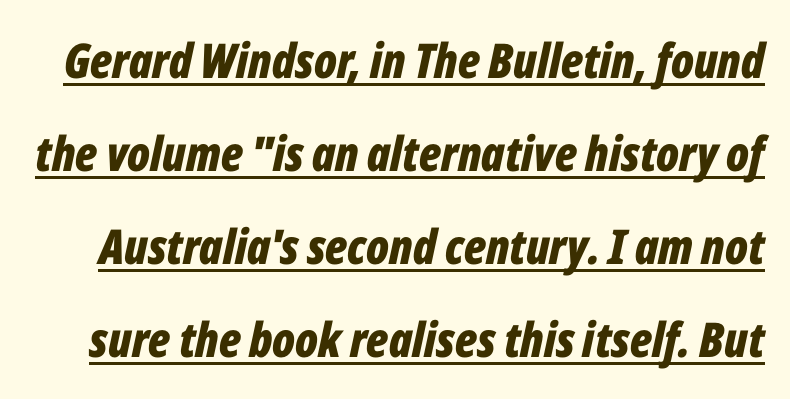
{"italic": "yes", "lean": "right", "slant_degrees": 12, "bold": "yes", "weight": "bold", "width": "condensed", "stroke_contrast": "low", "x_height": "medium", "monospaced": "no", "underline": "yes", "line_spacing": "loose", "line_spacing_ratio": 1.94, "letter_spacing": "normal", "letter_spacing_em": 0.0, "glyph_px": 48}
